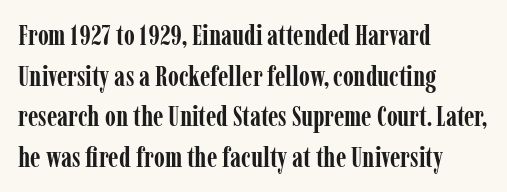
Q: Is the text bold? A: Yes.
Q: Is the text italic (slanted)? A: No, it is upright.
Q: Is the typeface a serif or a sans-serif typeface? A: Serif.
Q: Is the text underlined? A: No.
Q: How is the paragraph aligned? A: Left-aligned.
Q: Is the spacing between letters normal or unusually wide? A: Normal.
Q: Is the spacing between lines tight, normal or loose? A: Normal.
Q: Width (condensed, normal, or wide)? A: Condensed.
Q: Stroke contrast? A: Low.
Q: x-height? A: Medium.
Q: Monospaced? A: No.
